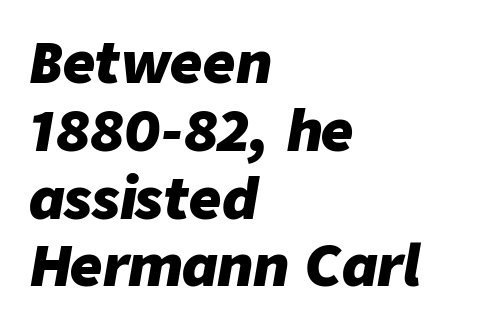
The text block is weighted toward the left margin, trailing off unevenly rightward. Has an underline been added? It has not. The face used here is rendered with its standard letterfit. The typesetting leans heavy: a genuine bold.
